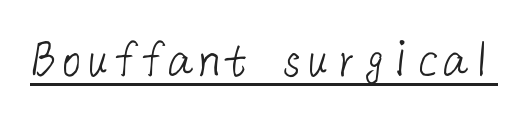
The image shows 55 px light sans-serif type; set normal letter spacing, underlined; low stroke contrast and a medium x-height.
